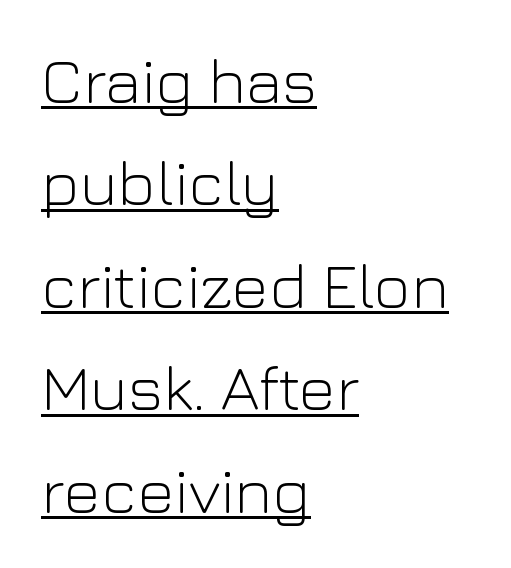
The image shows 64 px light sans-serif type, upright; set left-aligned, normal line spacing (1.6x), normal letter spacing, underlined; low stroke contrast and a medium x-height.
